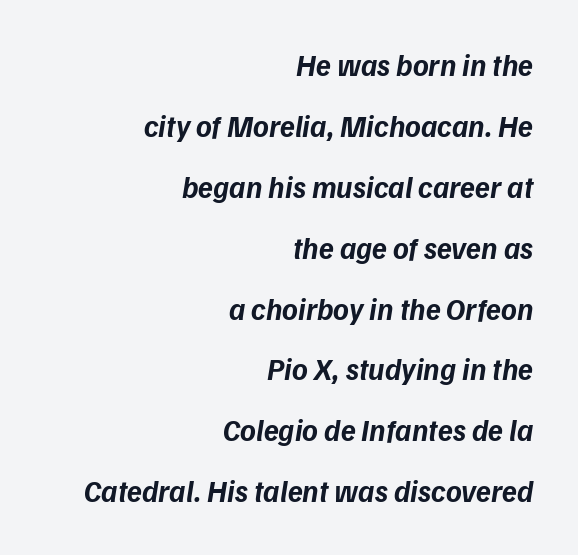
{"serif": "no", "bold": "yes", "weight": "bold", "width": "normal", "stroke_contrast": "low", "x_height": "medium", "monospaced": "no", "underline": "no", "align": "right", "line_spacing": "loose", "line_spacing_ratio": 2.03, "letter_spacing": "normal", "letter_spacing_em": 0.0, "glyph_px": 30}
